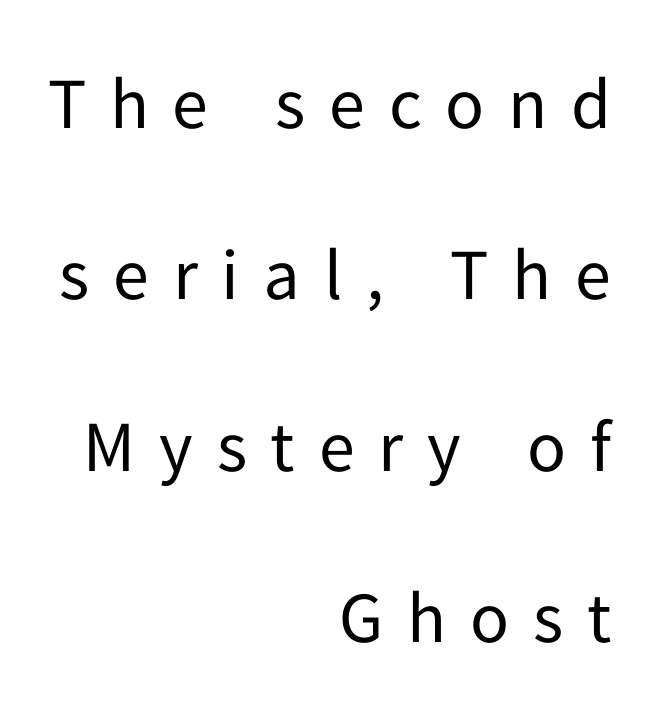
Q: Is the text bold? A: No.
Q: Is the text italic (slanted)? A: No, it is upright.
Q: Is the typeface a serif or a sans-serif typeface? A: Sans-serif.
Q: Is the text underlined? A: No.
Q: How is the paragraph aligned? A: Right-aligned.
Q: Is the spacing between letters normal or unusually wide? A: Unusually wide.
Q: Is the spacing between lines tight, normal or loose? A: Loose.
Q: Width (condensed, normal, or wide)? A: Normal.
Q: Stroke contrast? A: Low.
Q: x-height? A: Medium.
Q: Monospaced? A: No.
